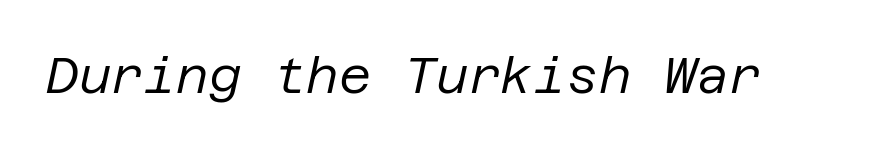
Nothing heavy about these letters — not bold at all. A typesetter would call this zero additional tracking. Posture: slanted. Quick note: underline off.
